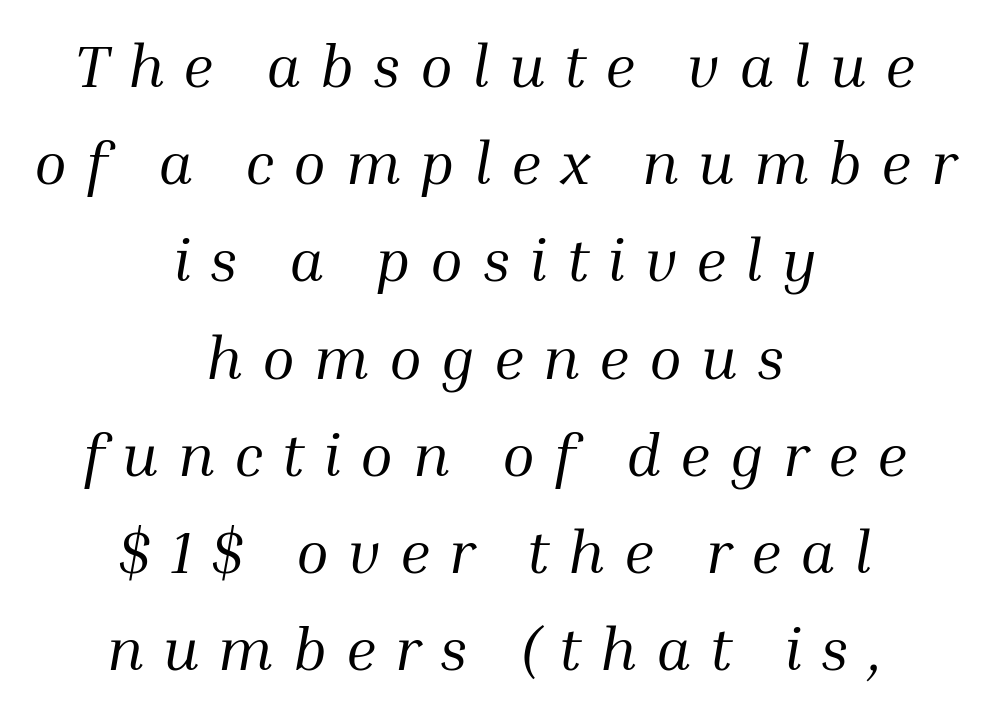
{"serif": "yes", "italic": "yes", "lean": "right", "slant_degrees": 10, "bold": "no", "weight": "regular", "width": "normal", "stroke_contrast": "medium", "x_height": "medium", "monospaced": "no", "underline": "no", "align": "center", "line_spacing": "normal", "line_spacing_ratio": 1.62, "letter_spacing": "wide", "letter_spacing_em": 0.32, "glyph_px": 60}
